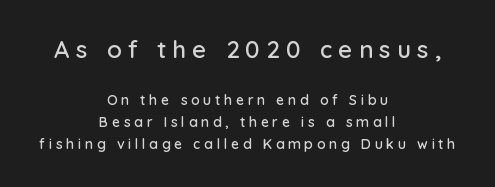
The image shows 24 px text type, upright; set centered, normal line spacing (1.57x), unusually wide letter spacing (+0.26 em), not underlined; the first (top) block is 1.71x larger.
